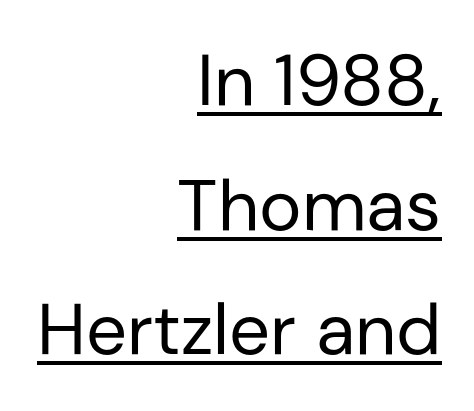
Q: Is the text bold? A: No.
Q: Is the text italic (slanted)? A: No, it is upright.
Q: Is the typeface a serif or a sans-serif typeface? A: Sans-serif.
Q: Is the text underlined? A: Yes.
Q: How is the paragraph aligned? A: Right-aligned.
Q: Is the spacing between letters normal or unusually wide? A: Normal.
Q: Width (condensed, normal, or wide)? A: Normal.
Q: Stroke contrast? A: Low.
Q: x-height? A: Medium.
Q: Monospaced? A: No.
